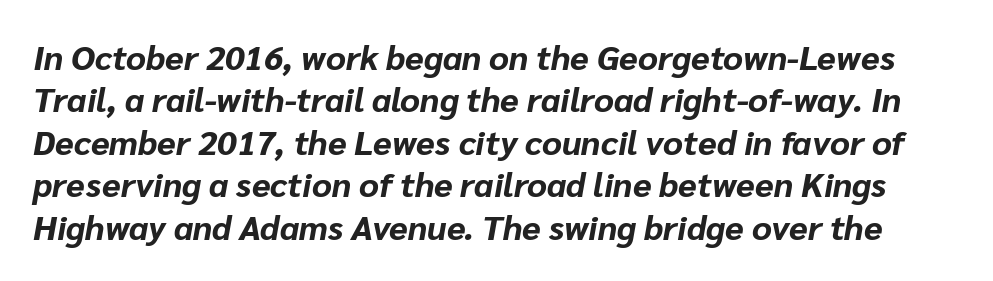
The image shows 34 px bold type, italic (leaning right); set normal line spacing (1.25x), normal letter spacing, not underlined; low stroke contrast and a medium x-height.
